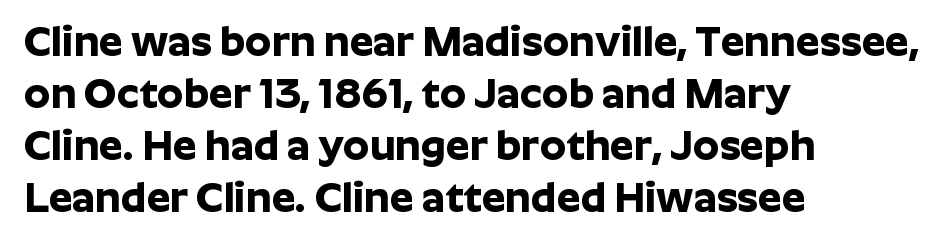
Q: Is the text bold? A: Yes.
Q: Is the text italic (slanted)? A: No, it is upright.
Q: Is the typeface a serif or a sans-serif typeface? A: Sans-serif.
Q: Is the text underlined? A: No.
Q: How is the paragraph aligned? A: Left-aligned.
Q: Is the spacing between letters normal or unusually wide? A: Normal.
Q: Width (condensed, normal, or wide)? A: Normal.
Q: Stroke contrast? A: Low.
Q: x-height? A: Medium.
Q: Monospaced? A: No.
